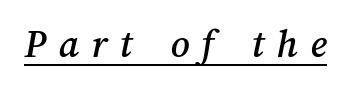
Q: Is the text underlined? A: Yes.
Q: Is the spacing between letters normal or unusually wide? A: Unusually wide.
Q: Width (condensed, normal, or wide)? A: Normal.
Q: Stroke contrast? A: Medium.
Q: x-height? A: Medium.
Q: Monospaced? A: No.
